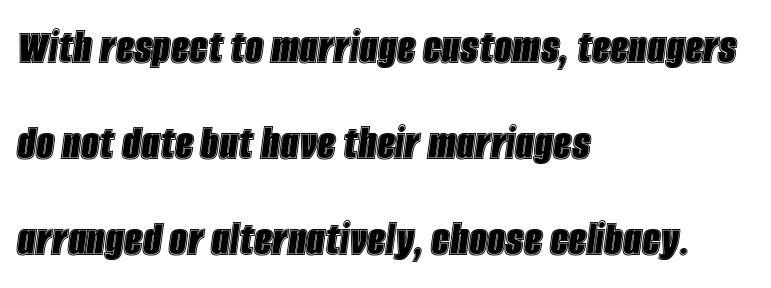
The image shows 51 px condensed type, italic (leaning right); set left-aligned, line spacing 1.88x, normal letter spacing, not underlined; a large x-height.
